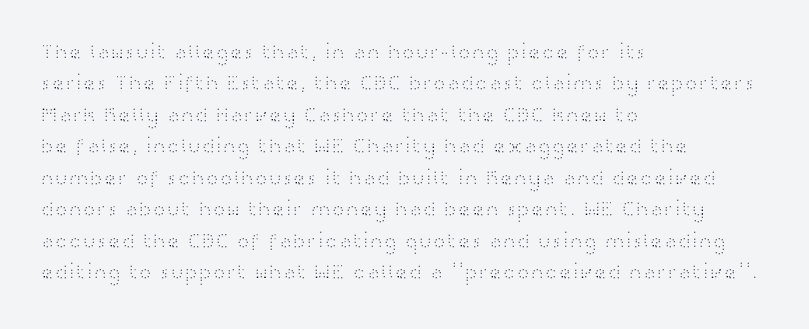
{"italic": "no", "bold": "no", "underline": "no", "align": "left", "line_spacing": "normal", "line_spacing_ratio": 1.5, "letter_spacing": "normal", "letter_spacing_em": 0.0, "glyph_px": 21}
